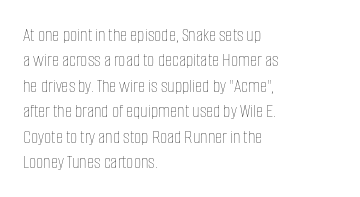
{"italic": "no", "bold": "no", "underline": "no", "align": "left", "line_spacing": "normal", "line_spacing_ratio": 1.27, "letter_spacing": "normal", "letter_spacing_em": 0.0, "glyph_px": 20}
